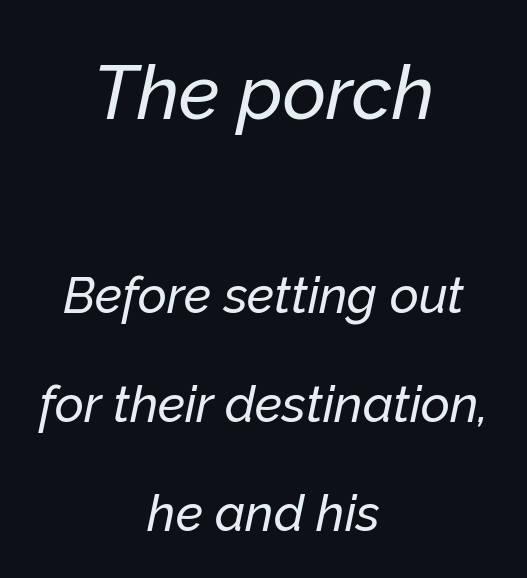
Is the lower block the larger one? No — the upper block carries the bigger type. Between one letter and the next there's only the usual sliver of space. Regarding leading, the lines here are spaced well apart. The axis of the letterforms is tilted away from vertical.
